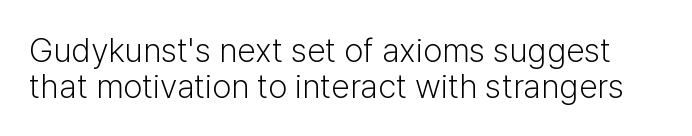
Q: Is the text bold? A: No.
Q: Is the text italic (slanted)? A: No, it is upright.
Q: Is the typeface a serif or a sans-serif typeface? A: Sans-serif.
Q: Is the text underlined? A: No.
Q: Is the spacing between letters normal or unusually wide? A: Normal.
Q: Is the spacing between lines tight, normal or loose? A: Tight.
Q: Width (condensed, normal, or wide)? A: Normal.
Q: Stroke contrast? A: Low.
Q: x-height? A: Medium.
Q: Monospaced? A: No.
